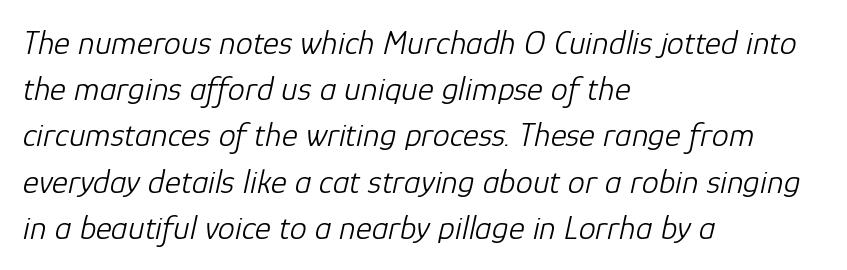
Q: Is the text bold? A: No.
Q: Is the text italic (slanted)? A: Yes, it leans right by about 12 degrees.
Q: Is the text underlined? A: No.
Q: How is the paragraph aligned? A: Left-aligned.
Q: Is the spacing between letters normal or unusually wide? A: Normal.
Q: Is the spacing between lines tight, normal or loose? A: Normal.
Q: Width (condensed, normal, or wide)? A: Normal.
Q: Stroke contrast? A: Low.
Q: x-height? A: Medium.
Q: Monospaced? A: No.
